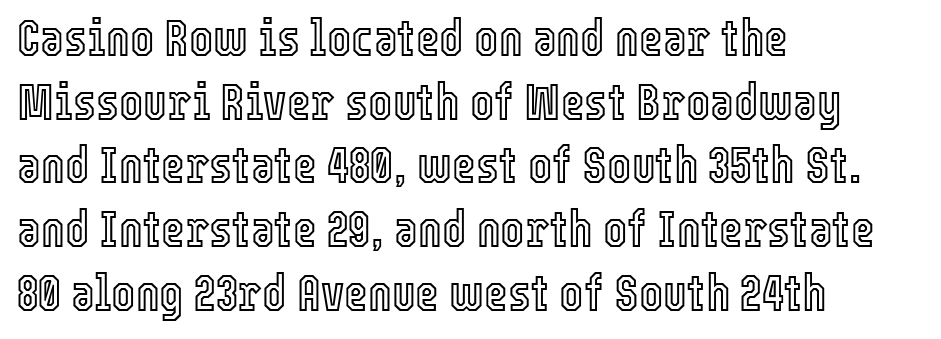
Q: Is the text italic (slanted)? A: No, it is upright.
Q: Is the text underlined? A: No.
Q: How is the paragraph aligned? A: Left-aligned.
Q: Is the spacing between letters normal or unusually wide? A: Normal.
Q: Is the spacing between lines tight, normal or loose? A: Normal.
Q: Width (condensed, normal, or wide)? A: Condensed.
Q: x-height? A: Medium.
Q: Monospaced? A: No.
